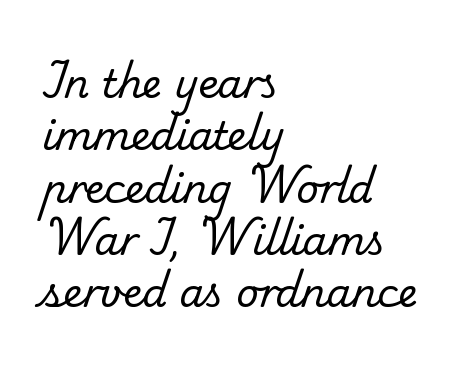
{"serif": "yes", "bold": "no", "weight": "regular", "width": "normal", "stroke_contrast": "low", "x_height": "small", "monospaced": "no", "underline": "no", "align": "left", "line_spacing": "normal", "line_spacing_ratio": 1.34, "letter_spacing": "normal", "letter_spacing_em": 0.0, "glyph_px": 39}
